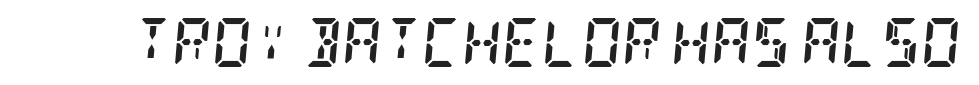
Q: Is the text bold? A: Yes.
Q: Is the text italic (slanted)? A: Yes, it leans right by about 5 degrees.
Q: Is the typeface a serif or a sans-serif typeface? A: Serif.
Q: Is the text underlined? A: No.
Q: Is the spacing between letters normal or unusually wide? A: Normal.
Q: Width (condensed, normal, or wide)? A: Condensed.
Q: Stroke contrast? A: Low.
Q: x-height? A: Large.
